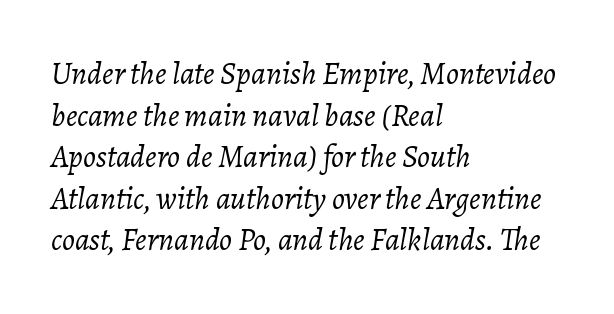
No heavy texture on the line: the type isn't bold. Quick note: underline off. The paragraph shown leans on its left margin. These lines are rendered in a variable-pitch font. The whole block is typeset with a tilt.
